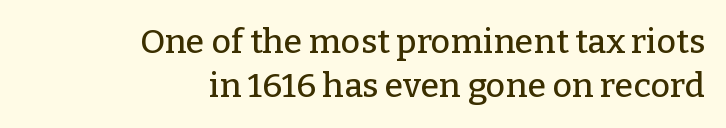
These lines are rendered in a variable-pitch font. The letterforms sit shoulder to shoulder at normal distance. The space between consecutive lines is moderate. Horizontal alignment here is rightward, an uncommon choice for prose.
